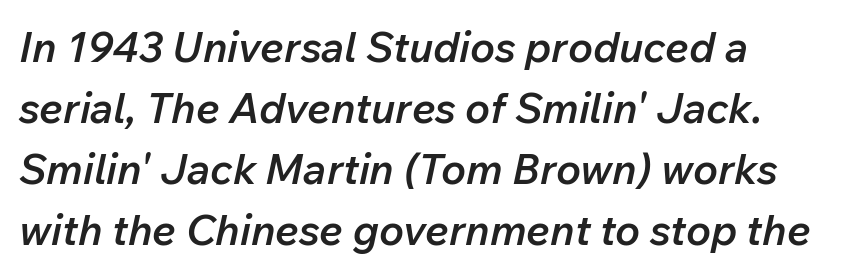
The image shows 42 px semibold type, italic (leaning right); set left-aligned, normal line spacing (1.45x), normal letter spacing, not underlined; low stroke contrast and a medium x-height.
